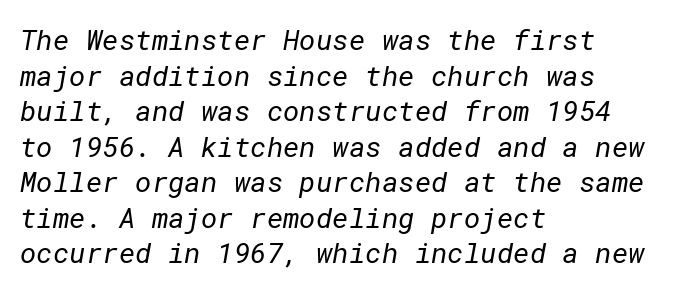
Vertical stems look standard width or narrower in stroke. The passage shown stacks its lines at a standard gap. Nothing sits at the stroke ends, so this counts as sans-serif. There is no visible air inserted between adjacent glyphs. Just letters on the line, the space beneath them empty.
